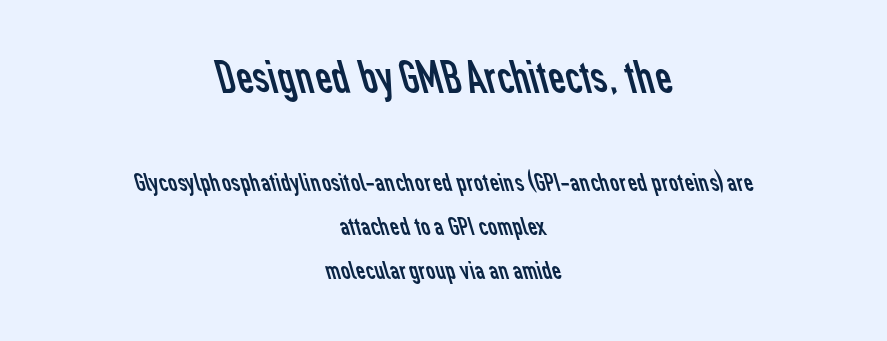
The image shows 46 px regular-weight sans-serif type; set centered, normal line spacing (1.7x), normal letter spacing, not underlined; the first (top) block is 1.77x larger; low stroke contrast and a medium x-height.
